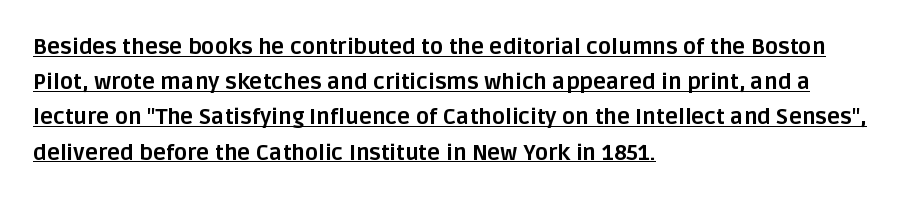
The compositor pushed each line to the left boundary. The lines sit at an ordinary, default distance from one another. Honestly, the underline is the first thing you notice here. Default kerning and tracking; the words read as compact shapes.
